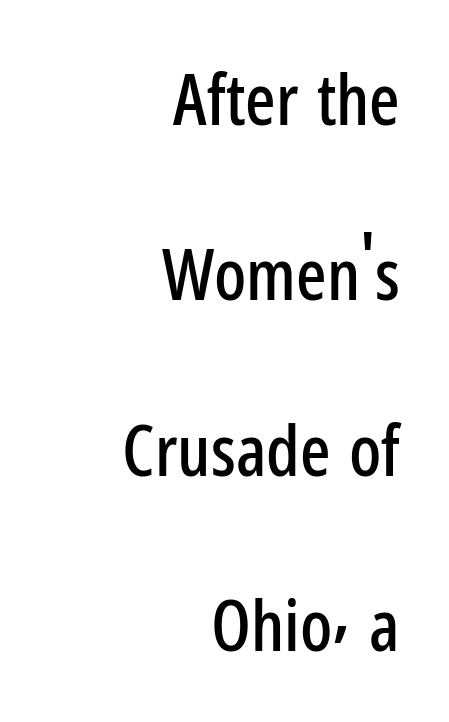
Q: Is the text italic (slanted)? A: No, it is upright.
Q: Is the typeface a serif or a sans-serif typeface? A: Sans-serif.
Q: Is the text underlined? A: No.
Q: How is the paragraph aligned? A: Right-aligned.
Q: Is the spacing between letters normal or unusually wide? A: Normal.
Q: Is the spacing between lines tight, normal or loose? A: Loose.
Q: Width (condensed, normal, or wide)? A: Condensed.
Q: Stroke contrast? A: Low.
Q: x-height? A: Medium.
Q: Monospaced? A: No.
